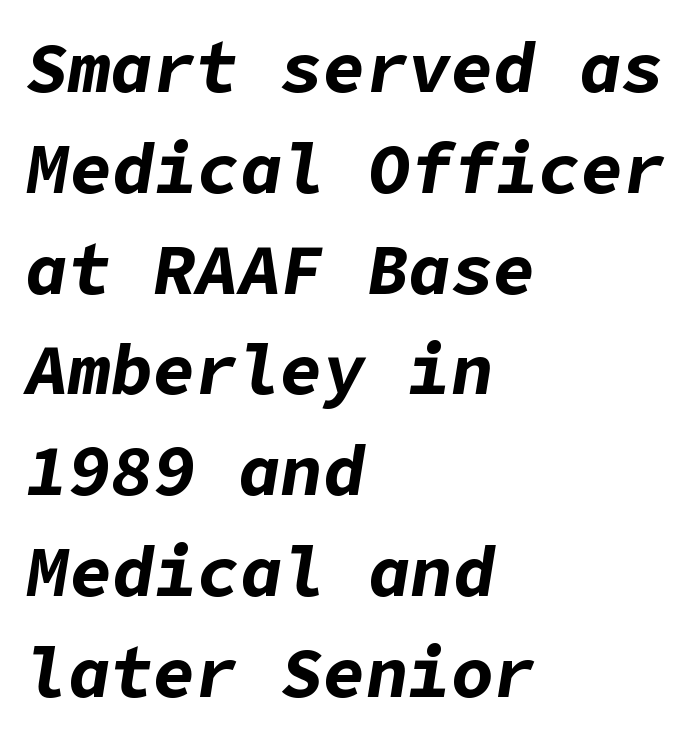
Line starts are locked; line ends wander. These lines sit exactly where default settings would place them. Heavy-handed strokes throughout: this text is bold. This rendering features lettering with no underline. The whole block is typeset with a tilt. Is the letter spacing exaggerated? No — it looks like the ordinary default.
